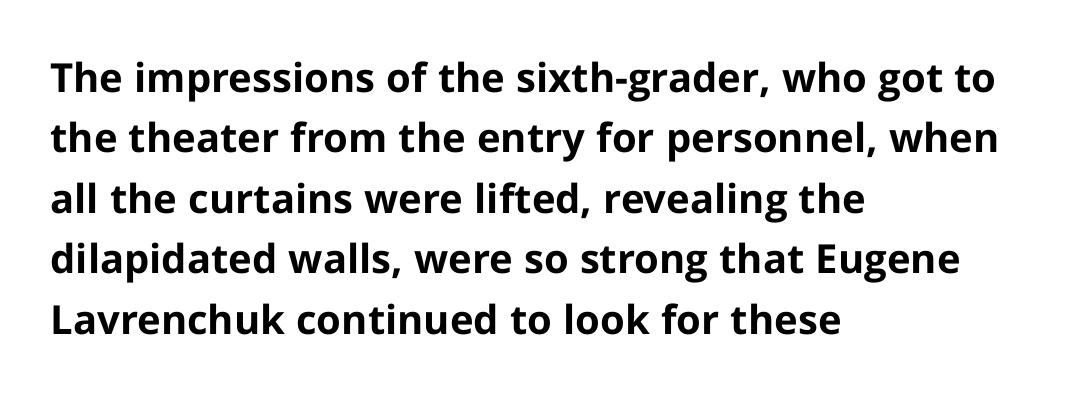
The image shows 40 px bold sans-serif type, upright; set left-aligned, normal line spacing (1.51x), normal letter spacing, not underlined; low stroke contrast and a medium x-height.
